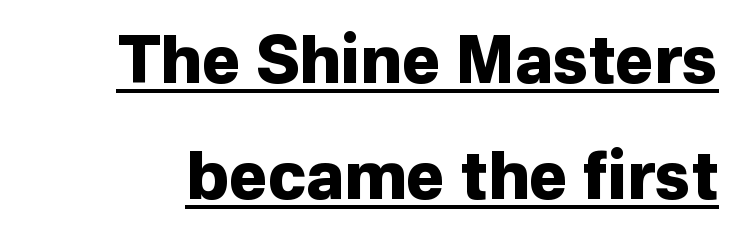
The image shows 65 px heavy sans-serif type, upright; set line spacing 1.79x, normal letter spacing, underlined; low stroke contrast and a medium x-height.
